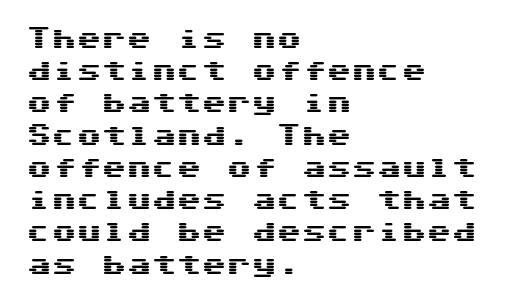
No italicization has been applied; the sample stays upright. This sample uses plain, unmodified letter spacing. Decoration check: the copy has no underline. The typesetter chose a ragged-right arrangement here. Interline gaps are of average width in this sample.
